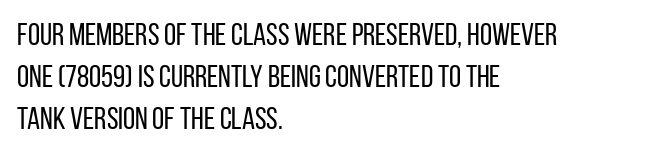
The image shows 31 px regular-weight, condensed sans-serif type, upright; set left-aligned, normal line spacing (1.35x), normal letter spacing, not underlined; low stroke contrast and a large x-height.
